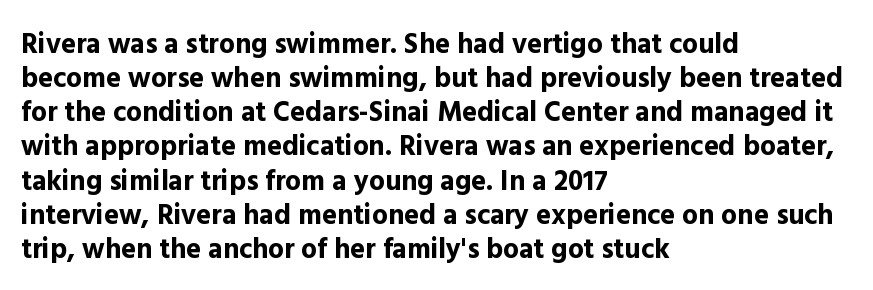
The image shows 28 px bold sans-serif type, upright; set left-aligned, line spacing 1.22x, normal letter spacing, not underlined; a medium x-height.
